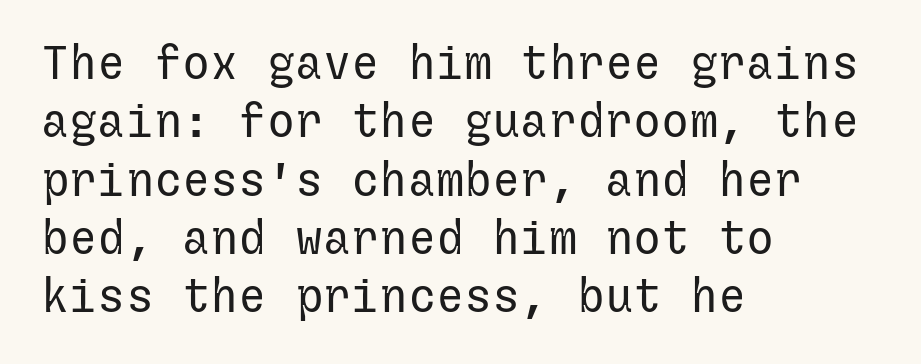
The image shows 47 px regular-weight sans-serif type, upright; set left-aligned, line spacing 1.24x, normal letter spacing, not underlined; low stroke contrast and a medium x-height.
